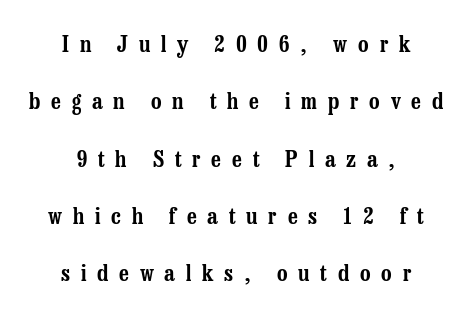
{"italic": "no", "underline": "no", "align": "center", "line_spacing": "loose", "line_spacing_ratio": 2.49, "letter_spacing": "wide", "letter_spacing_em": 0.47, "glyph_px": 23}
